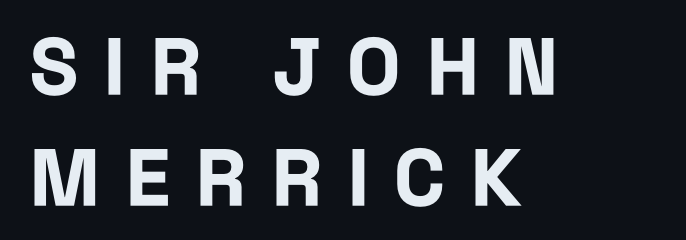
{"serif": "no", "italic": "no", "bold": "yes", "weight": "bold", "width": "condensed", "stroke_contrast": "low", "x_height": "large", "monospaced": "no", "underline": "no", "align": "left", "line_spacing": "normal", "line_spacing_ratio": 1.4, "letter_spacing": "wide", "letter_spacing_em": 0.33, "glyph_px": 79}
